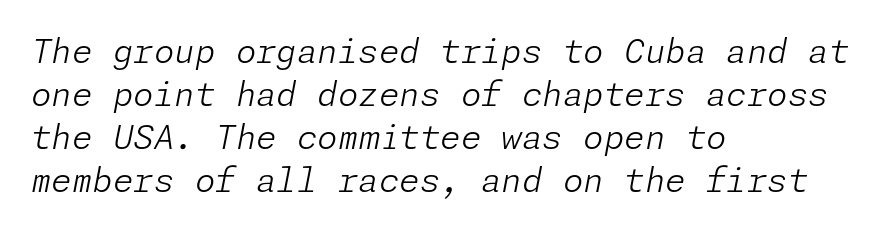
Bold? No — there's no thickening of the strokes. What's the leading like? Ordinary, nothing unusual. There is no visible air inserted between adjacent glyphs. The lettering tilts uniformly, giving the passage an italic look. Compared with a centered layout, this one pins lines to the left instead. Glance below the letters and you will spot only blank space.
